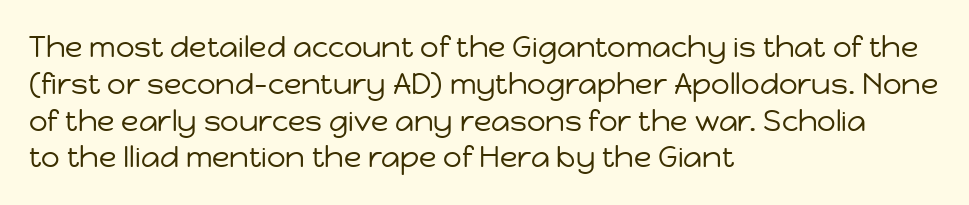
The image shows 29 px regular-weight sans-serif type, upright; set left-aligned, normal line spacing (1.27x), normal letter spacing, not underlined; low stroke contrast and a medium x-height.
